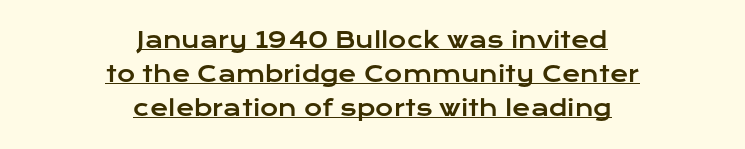
The image shows 22 px text type, upright; set centered, normal line spacing (1.55x), normal letter spacing, underlined.
